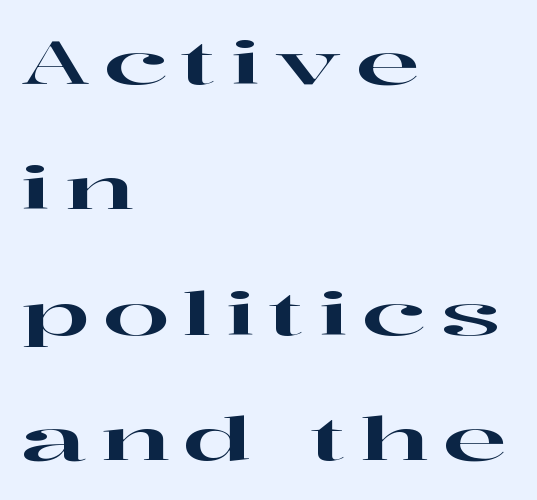
Q: Is the text italic (slanted)? A: No, it is upright.
Q: Is the typeface a serif or a sans-serif typeface? A: Serif.
Q: Is the text underlined? A: No.
Q: How is the paragraph aligned? A: Left-aligned.
Q: Is the spacing between letters normal or unusually wide? A: Unusually wide.
Q: Is the spacing between lines tight, normal or loose? A: Loose.
Q: Width (condensed, normal, or wide)? A: Wide.
Q: Stroke contrast? A: High.
Q: x-height? A: Medium.
Q: Monospaced? A: No.
